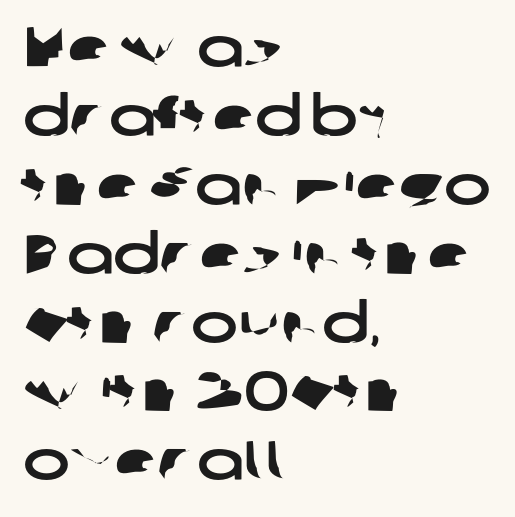
There is no visible air inserted between adjacent glyphs. You could not count columns in this text — the font is proportionally spaced. Note: no serifs on the glyphs. The paragraph has a hard left edge and a soft right edge. Anything drawn beneath the words? Only blank space.
